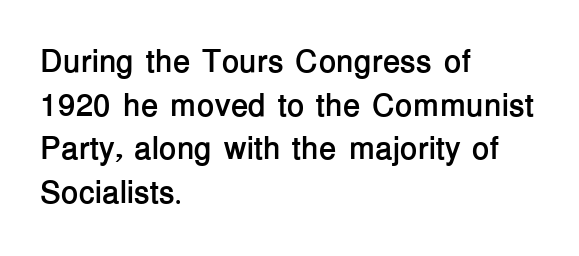
{"serif": "no", "italic": "no", "bold": "yes", "weight": "semibold", "width": "normal", "stroke_contrast": "low", "x_height": "medium", "monospaced": "no", "underline": "no", "align": "left", "line_spacing": "normal", "line_spacing_ratio": 1.36, "letter_spacing": "normal", "letter_spacing_em": 0.0, "glyph_px": 32}
